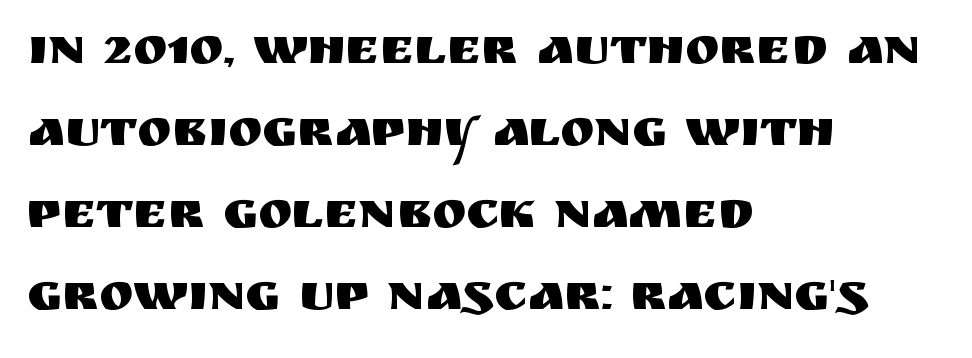
{"serif": "no", "italic": "no", "width": "normal", "stroke_contrast": "medium", "x_height": "large", "monospaced": "no", "underline": "no", "align": "left", "line_spacing": "normal", "line_spacing_ratio": 1.58, "letter_spacing": "normal", "letter_spacing_em": 0.0, "glyph_px": 52}
